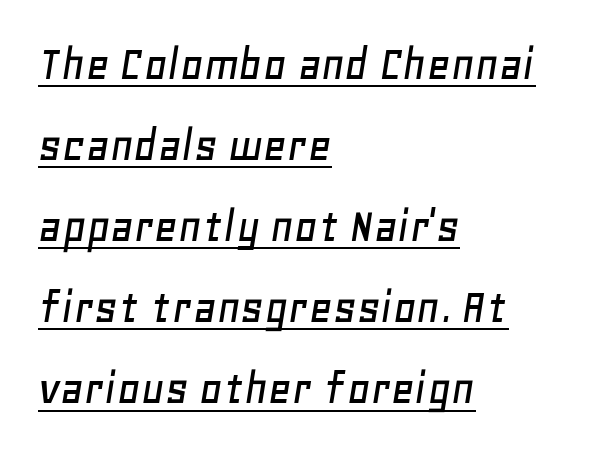
Beneath each row of characters lies a ruled line. The glyphs look as if they've been sheared to an angle. This sample keeps an unexceptional amount of space between lines. The paragraph has a hard left edge and a soft right edge. The rendering uses natural spacing where letterforms have individual widths.
